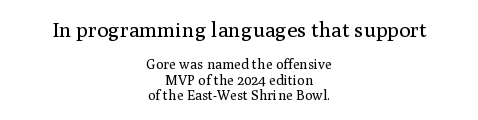
The image shows 21 px text type, upright; set centered, tight line spacing (1.08x), normal letter spacing, not underlined; the first (top) block is 1.5x larger.
